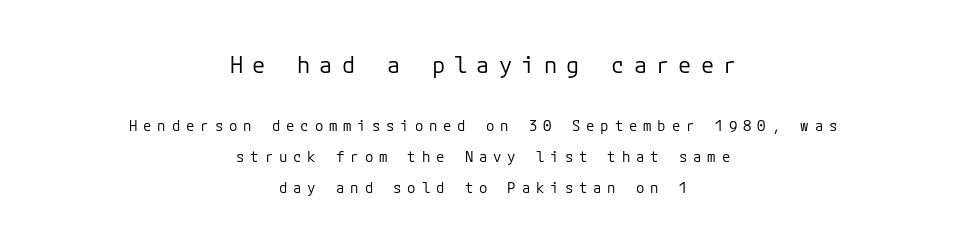
The image shows 22 px text type, upright; set centered, loose line spacing (2.2x), unusually wide letter spacing (+0.42 em), not underlined; the first (top) block is 1.57x larger.
